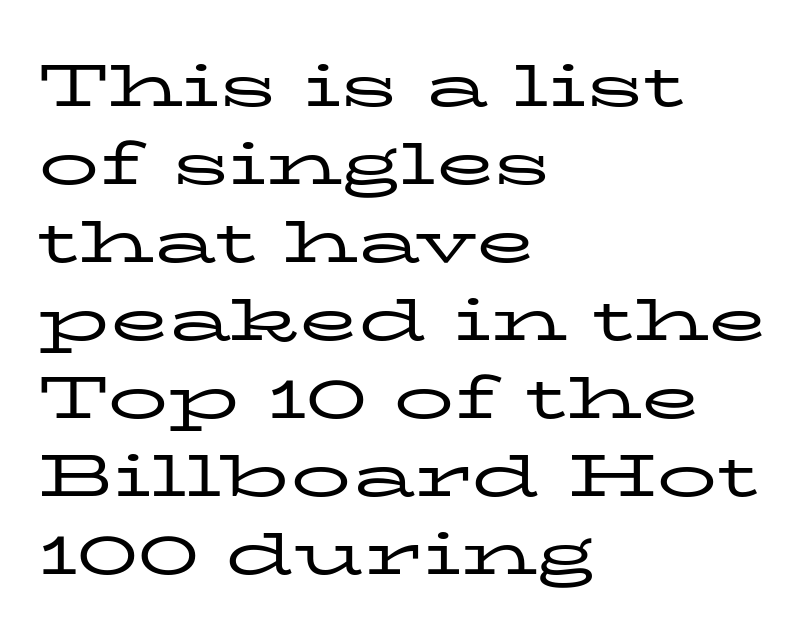
{"serif": "yes", "italic": "no", "bold": "no", "weight": "regular", "width": "wide", "stroke_contrast": "low", "x_height": "medium", "monospaced": "no", "underline": "no", "align": "left", "line_spacing": "normal", "line_spacing_ratio": 1.3, "letter_spacing": "normal", "letter_spacing_em": 0.0, "glyph_px": 60}
